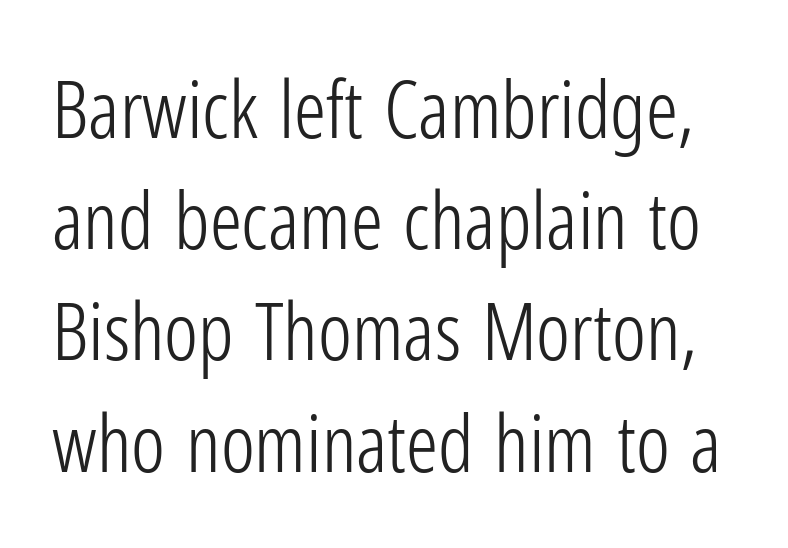
Glyph-to-glyph distance matches everyday printed text. A typesetter would call this leading conventional body-copy spacing. Varying glyph widths throughout — classic text-font behaviour. This reads as an unemphasized weight, regular at the heaviest. In terms of posture, this sample is upright.
